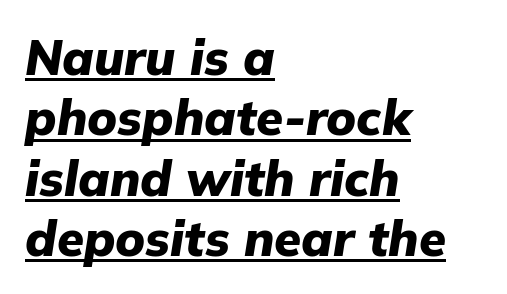
{"italic": "yes", "lean": "right", "slant_degrees": 9, "bold": "yes", "weight": "heavy", "width": "normal", "stroke_contrast": "low", "x_height": "medium", "monospaced": "no", "underline": "yes", "align": "left", "line_spacing_ratio": 1.23, "letter_spacing": "normal", "letter_spacing_em": 0.0, "glyph_px": 49}
